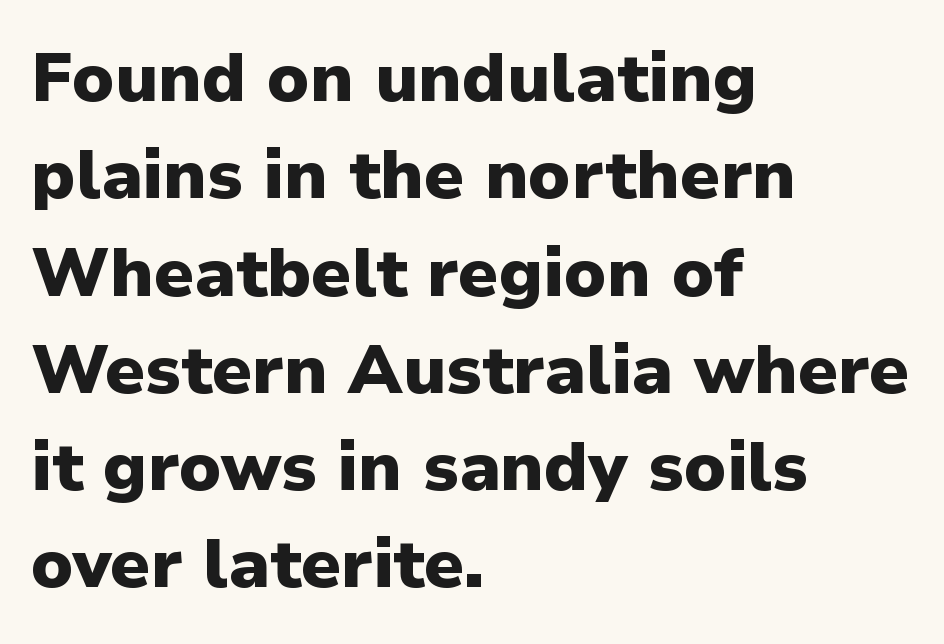
{"serif": "no", "italic": "no", "bold": "yes", "weight": "heavy", "width": "normal", "stroke_contrast": "low", "x_height": "medium", "monospaced": "no", "underline": "no", "align": "left", "line_spacing": "normal", "line_spacing_ratio": 1.41, "letter_spacing": "normal", "letter_spacing_em": 0.0, "glyph_px": 69}
